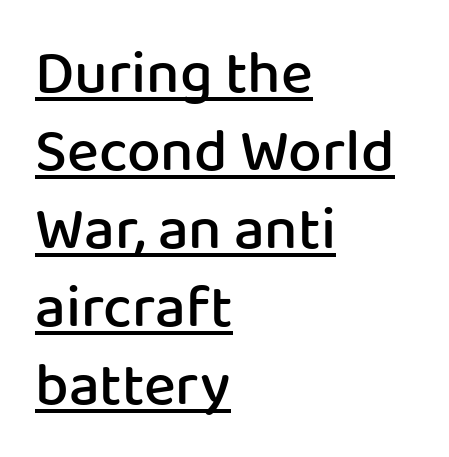
The image shows 60 px semibold sans-serif type, upright; set left-aligned, normal line spacing (1.3x), normal letter spacing, underlined; low stroke contrast and a medium x-height.
